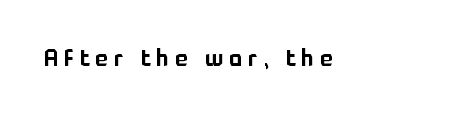
{"italic": "no", "underline": "no", "letter_spacing": "wide", "letter_spacing_em": 0.25, "glyph_px": 24}
